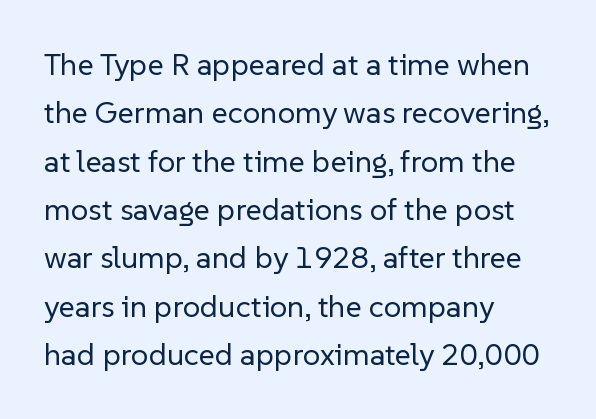
The image shows 31 px regular-weight sans-serif type, upright; set left-aligned, normal line spacing (1.56x), normal letter spacing, not underlined; low stroke contrast and a medium x-height.
